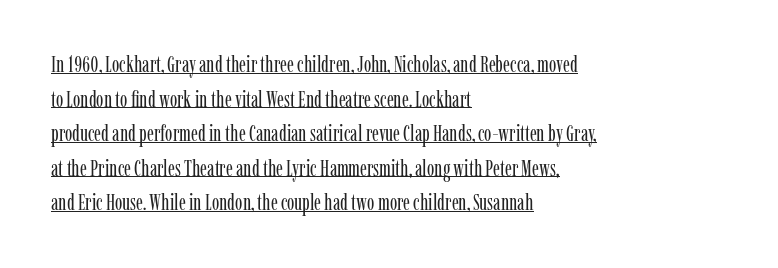
{"italic": "no", "bold": "no", "underline": "yes", "align": "left", "line_spacing": "normal", "line_spacing_ratio": 1.57, "letter_spacing": "normal", "letter_spacing_em": 0.0, "glyph_px": 22}
